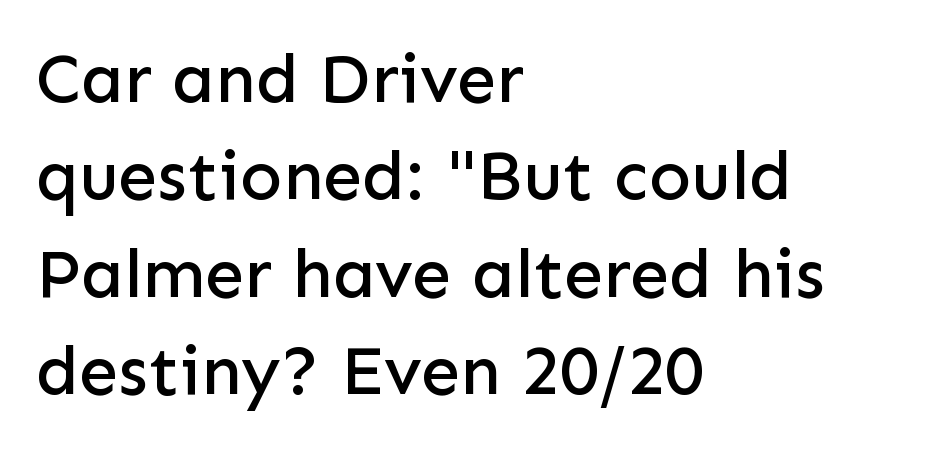
Beneath every word, the page is bare. Each letter keeps its own natural width here, so spacing adapts to shape. This is sans-serif lettering, the kind often seen on screens and signage. Quick note: interline space is typical.
